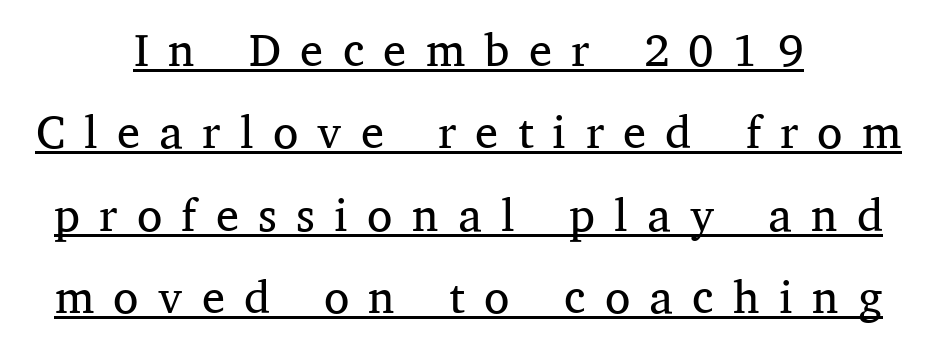
Q: Is the text bold? A: No.
Q: Is the text italic (slanted)? A: No, it is upright.
Q: Is the typeface a serif or a sans-serif typeface? A: Serif.
Q: Is the text underlined? A: Yes.
Q: How is the paragraph aligned? A: Centered.
Q: Is the spacing between letters normal or unusually wide? A: Unusually wide.
Q: Width (condensed, normal, or wide)? A: Normal.
Q: Stroke contrast? A: Medium.
Q: x-height? A: Medium.
Q: Monospaced? A: No.
